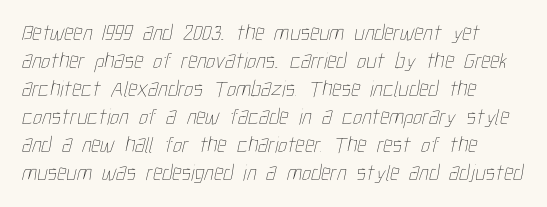
Q: Is the text bold? A: No.
Q: Is the text underlined? A: No.
Q: Is the spacing between letters normal or unusually wide? A: Normal.
